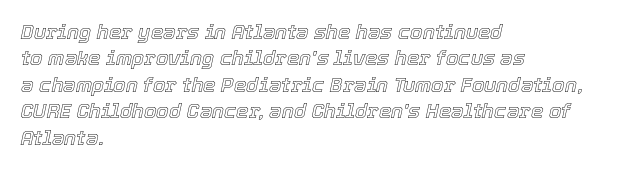
The image shows 20 px text type, italic (leaning right); set left-aligned, normal line spacing (1.32x), normal letter spacing, not underlined.
